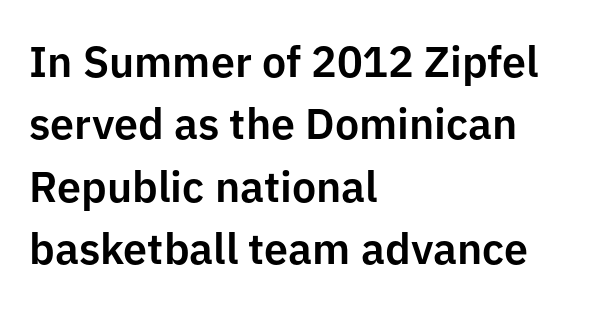
The image shows 43 px sans-serif type, upright; set left-aligned, normal line spacing (1.45x), normal letter spacing, not underlined; low stroke contrast and a medium x-height.
